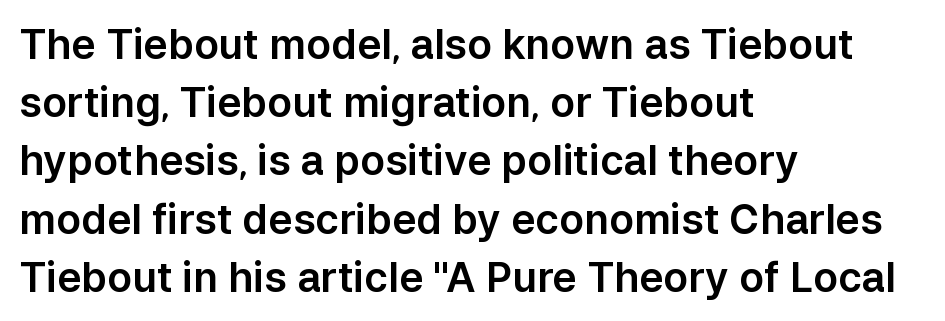
Proportional: the letters do not fall into vertical columns. The type is set solid horizontally, with unmodified tracking. You can tell from the bare stems that sans-serif type was used. A classic flush-left, rag-right setting is used for this passage.
